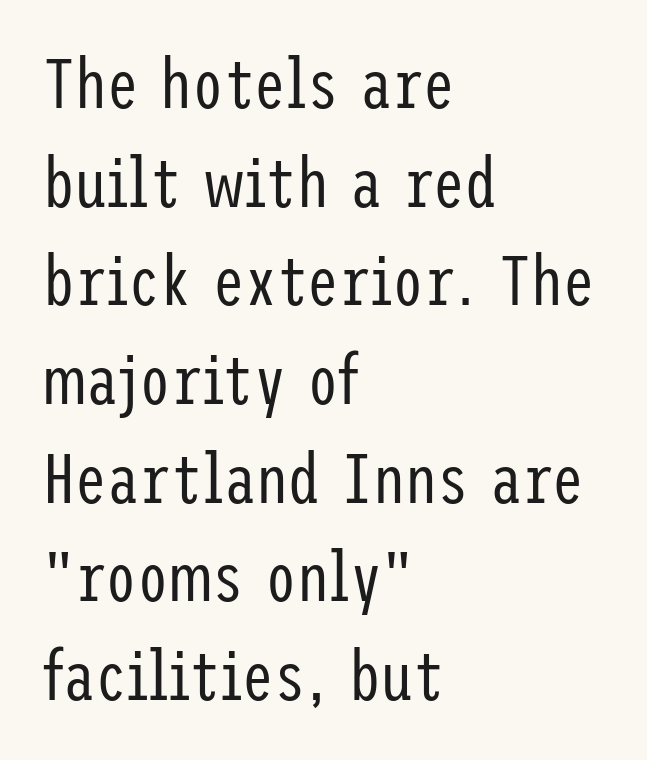
Does the leading feel generous? No, just average. What kind of face is this? One without serifs — a sans. The rag falls on the right side of this text block. Standard letterfit; no display-style spreading of the glyphs. Characters remain perfectly vertical along every line. The foot of each line stays bare and open.
